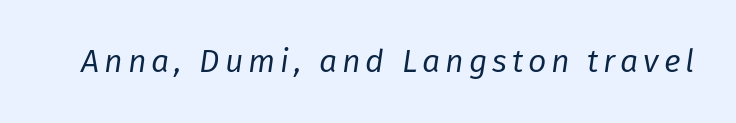
The image shows 32 px regular-weight type, italic (leaning right); set not underlined; low stroke contrast and a medium x-height.
